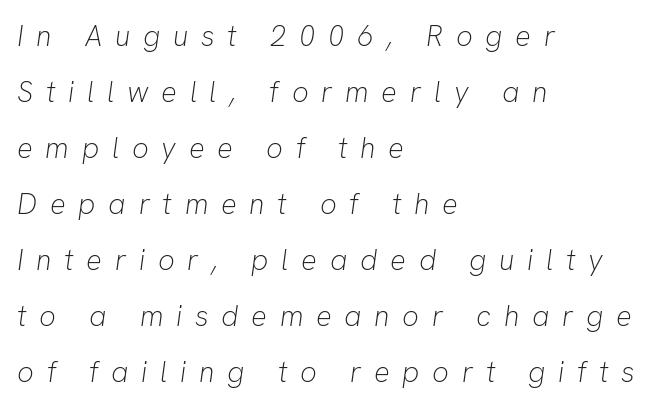
The image shows 29 px light type, italic (leaning right); set left-aligned, loose line spacing (1.93x), unusually wide letter spacing (+0.44 em), not underlined; low stroke contrast and a medium x-height.
